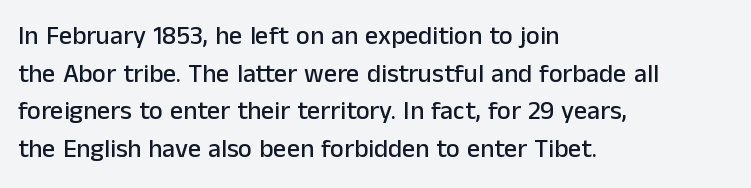
{"italic": "no", "underline": "no", "align": "left", "line_spacing": "normal", "line_spacing_ratio": 1.45, "letter_spacing": "normal", "letter_spacing_em": 0.0, "glyph_px": 26}
